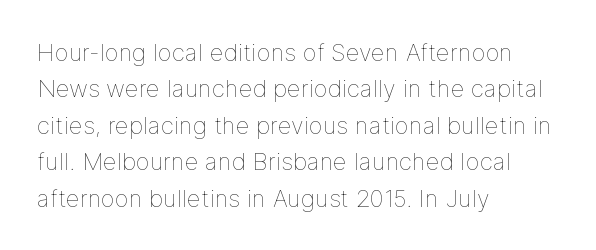
The image shows 24 px text type, upright; set left-aligned, normal line spacing (1.52x), normal letter spacing, not underlined.
